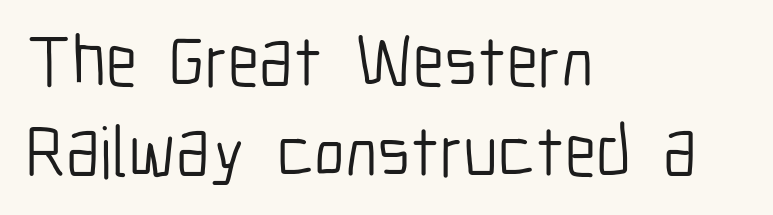
Q: Is the text bold? A: No.
Q: Is the text italic (slanted)? A: No, it is upright.
Q: Is the typeface a serif or a sans-serif typeface? A: Sans-serif.
Q: Is the text underlined? A: No.
Q: How is the paragraph aligned? A: Left-aligned.
Q: Is the spacing between letters normal or unusually wide? A: Normal.
Q: Is the spacing between lines tight, normal or loose? A: Normal.
Q: Width (condensed, normal, or wide)? A: Condensed.
Q: Stroke contrast? A: Low.
Q: x-height? A: Medium.
Q: Monospaced? A: No.
